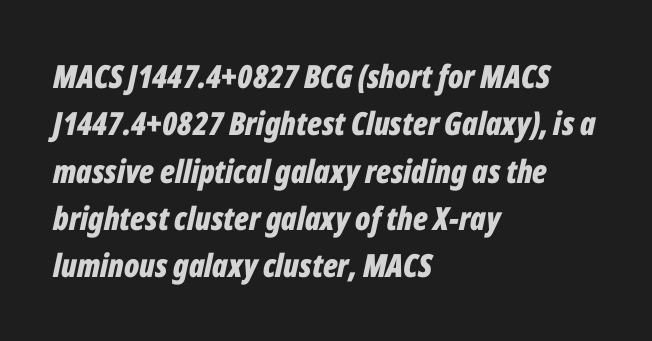
The image shows 32 px bold, condensed type, italic (leaning right); set left-aligned, normal line spacing (1.48x), normal letter spacing, not underlined; low stroke contrast and a medium x-height.
